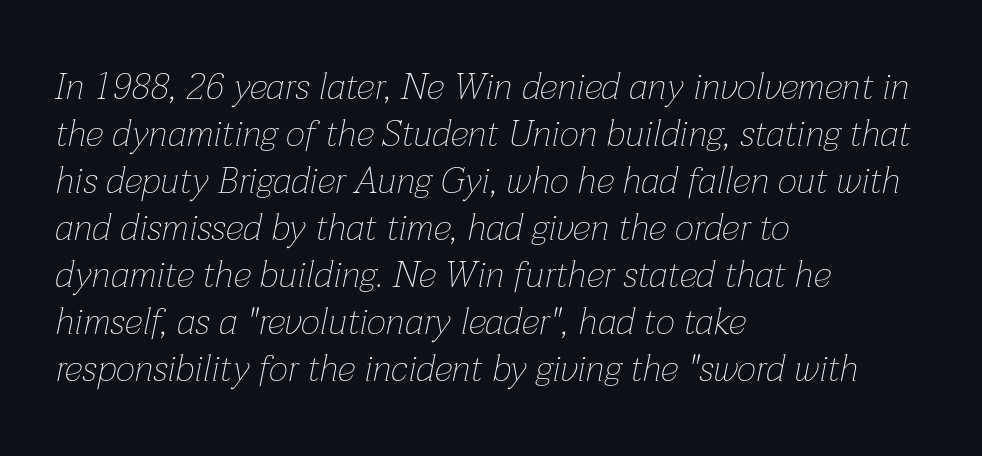
The image shows 37 px thin type, italic (leaning right); set left-aligned, normal line spacing (1.27x), normal letter spacing, not underlined; low stroke contrast and a medium x-height.
